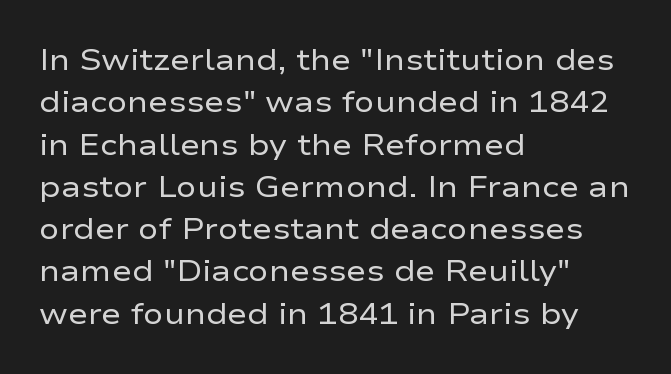
The image shows 30 px regular-weight, wide sans-serif type, upright; set left-aligned, normal line spacing (1.41x), normal letter spacing, not underlined; low stroke contrast and a medium x-height.
